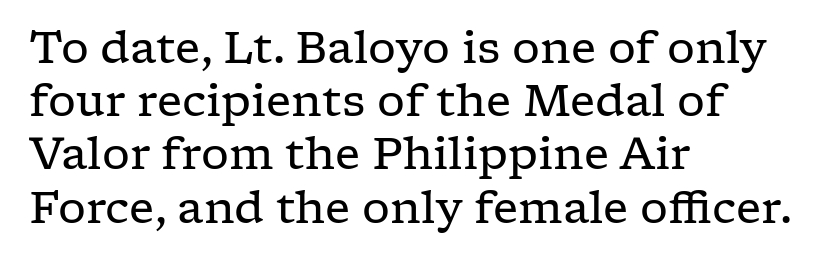
The image shows 44 px regular-weight, wide serif type, upright; set left-aligned, line spacing 1.21x, normal letter spacing, not underlined; low stroke contrast and a medium x-height.
